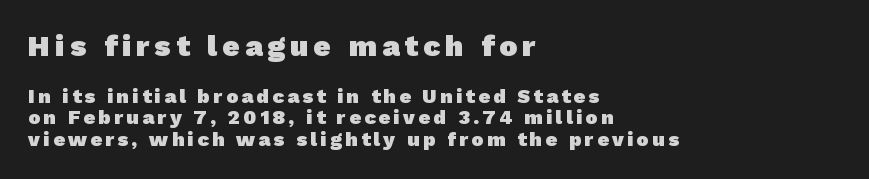
Q: Is the text bold? A: Yes.
Q: Is the typeface a serif or a sans-serif typeface? A: Sans-serif.
Q: Is the text underlined? A: No.
Q: How is the paragraph aligned? A: Left-aligned.
Q: Is the spacing between lines tight, normal or loose? A: Tight.
Q: Which block of text is set in a larger size, the first (top) or the second (bottom)? A: The first (top) one.
Q: Width (condensed, normal, or wide)? A: Normal.
Q: Stroke contrast? A: Low.
Q: x-height? A: Medium.
Q: Monospaced? A: No.
